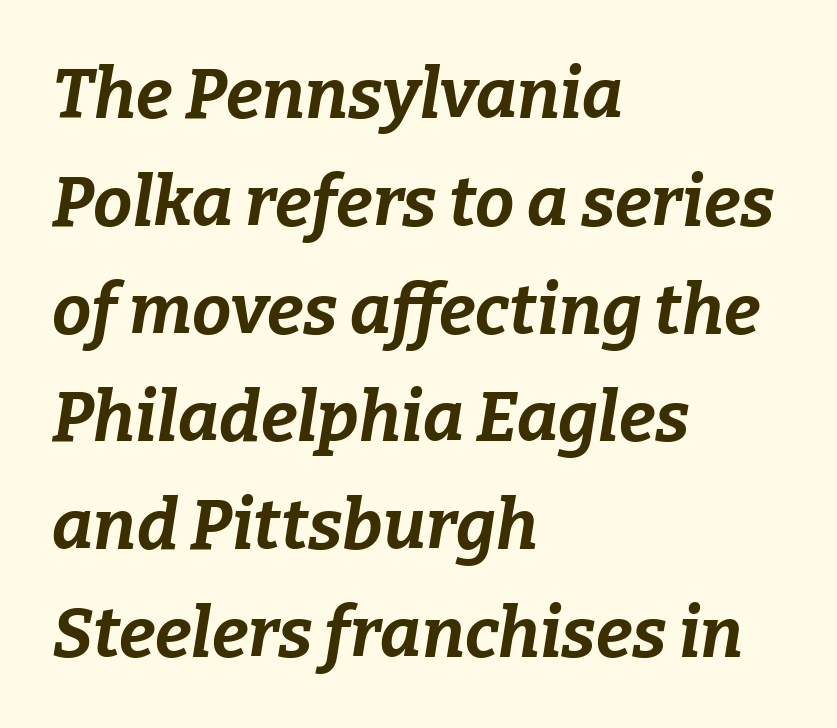
The rendering uses a bold face; every stroke is thick and dark. A clean baseline with only descenders dipping below it. The horizontal fit of the characters is conventional and even. This sample keeps an unexceptional amount of space between lines. Varying glyph widths throughout — classic text-font behaviour.
